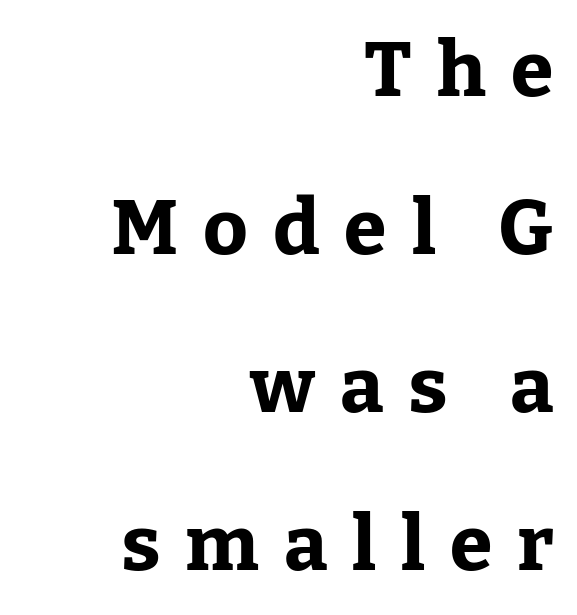
{"serif": "yes", "italic": "no", "bold": "yes", "weight": "bold", "width": "normal", "stroke_contrast": "low", "x_height": "medium", "monospaced": "no", "underline": "no", "align": "right", "line_spacing": "loose", "line_spacing_ratio": 2.05, "letter_spacing": "wide", "letter_spacing_em": 0.32, "glyph_px": 77}
